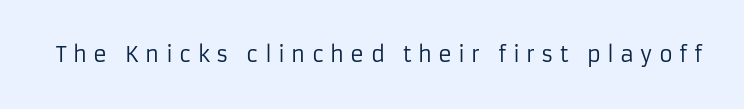
Is this a heavy cut? Hardly; it is regular or lighter. The space beneath each line is pristine and unruled. This sample uses expanded letter spacing, leaving extra air between glyphs. Do the letters lean? They stand straight.
